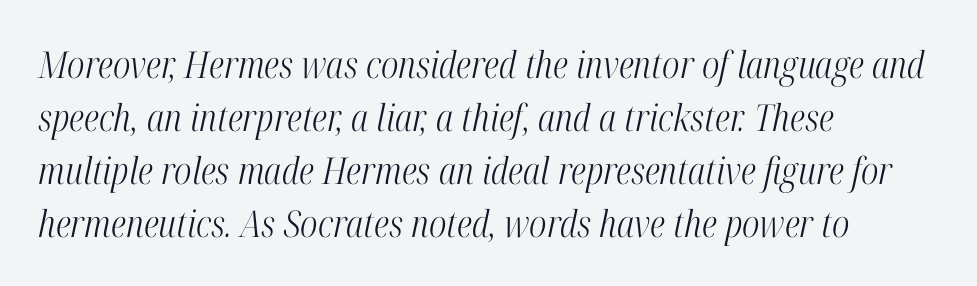
{"serif": "yes", "italic": "yes", "lean": "right", "slant_degrees": 12, "bold": "no", "weight": "light", "width": "condensed", "stroke_contrast": "high", "x_height": "medium", "monospaced": "no", "underline": "no", "align": "left", "line_spacing": "normal", "line_spacing_ratio": 1.43, "letter_spacing": "normal", "letter_spacing_em": 0.0, "glyph_px": 37}
